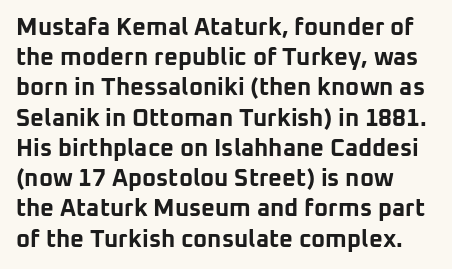
Q: Is the text bold? A: Yes.
Q: Is the text italic (slanted)? A: No, it is upright.
Q: Is the text underlined? A: No.
Q: How is the paragraph aligned? A: Left-aligned.
Q: Is the spacing between letters normal or unusually wide? A: Normal.
Q: Is the spacing between lines tight, normal or loose? A: Normal.
